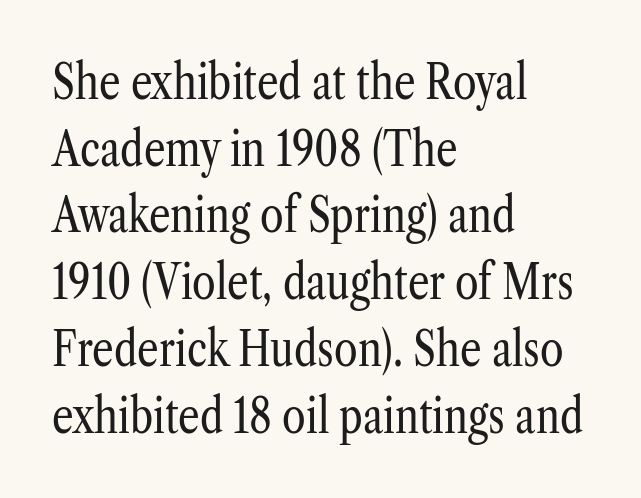
{"serif": "yes", "italic": "no", "bold": "no", "weight": "regular", "width": "condensed", "stroke_contrast": "low", "x_height": "medium", "monospaced": "no", "underline": "no", "align": "left", "line_spacing": "normal", "line_spacing_ratio": 1.39, "letter_spacing": "normal", "letter_spacing_em": 0.0, "glyph_px": 48}
